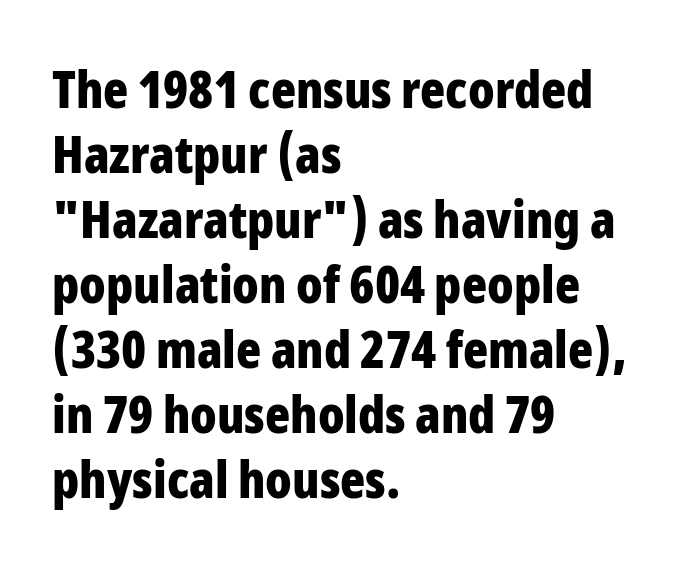
What weight is shown? A full bold with thick strokes. A typesetter would mark this as roman, not italic. Spacing verdict: proportional, widths tailored to each character. The line-height multiplier appears to be the usual default. The baseline area is clear. Does the type have serifs? No, each stem ends abruptly.
